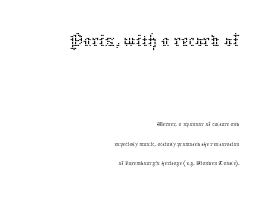
Successive baselines arrive at the customary interval. Check the space under the baseline: it is left empty. Weight: in the light-to-regular range. Does extra space separate the letters? No, they use regular spacing. Posture: straight, roman, zero tilt. You get the large type first, then a drop to smaller type.
